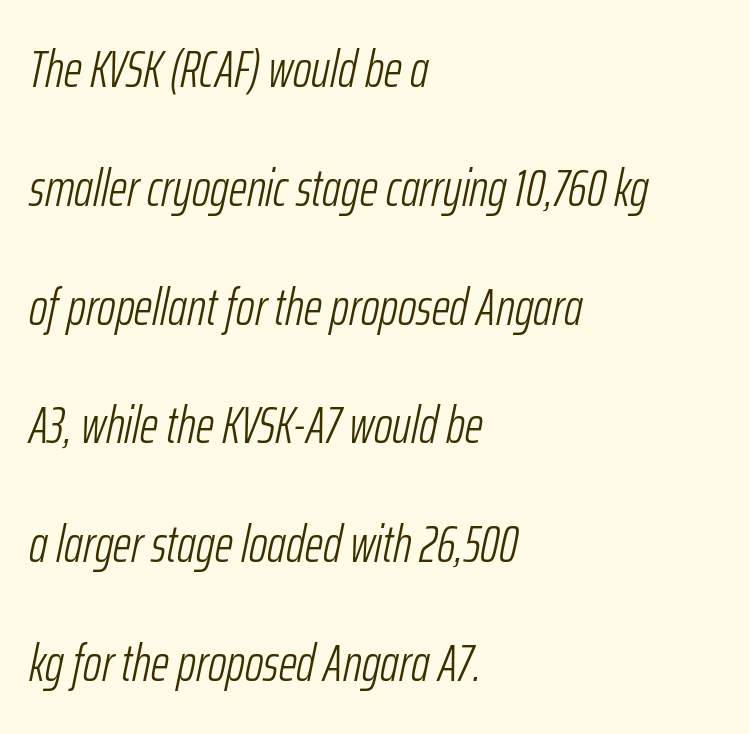
Does the leading feel generous? Absolutely, it's lavish. Words appear dense and cohesive because spacing is normal. Note the varied advance widths — an 'i' is clearly narrower than an 'm'. Weight class: somewhere from thin through regular. The lettering tilts uniformly, giving the passage an italic look. The glyphs are unaccompanied by any horizontal stroke below them.
